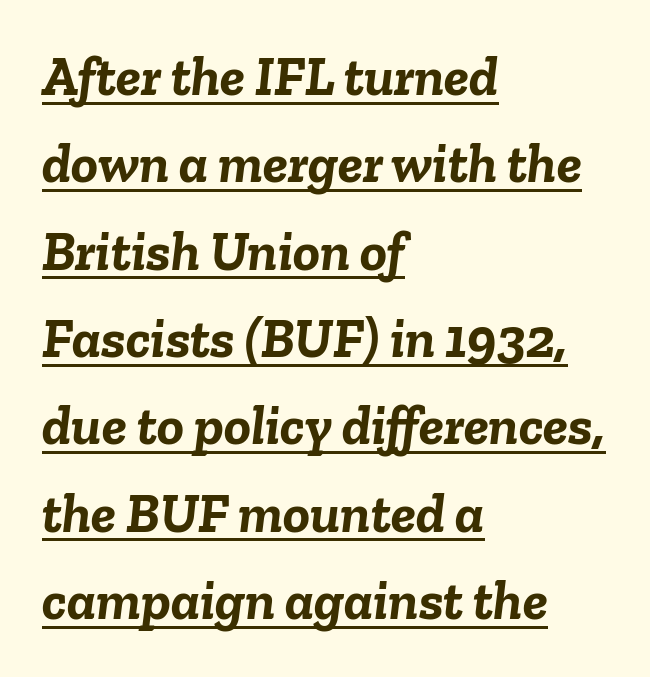
The image shows 56 px semibold type, italic (leaning right); set left-aligned, normal line spacing (1.56x), normal letter spacing, underlined; low stroke contrast and a medium x-height.
